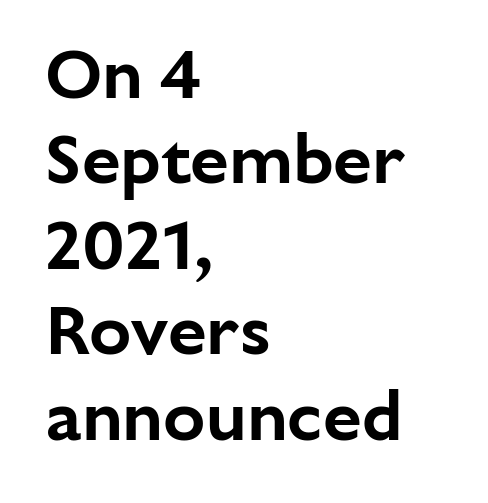
{"serif": "no", "italic": "no", "width": "normal", "stroke_contrast": "low", "x_height": "medium", "monospaced": "no", "underline": "no", "align": "left", "line_spacing_ratio": 1.22, "letter_spacing": "normal", "letter_spacing_em": 0.0, "glyph_px": 70}
